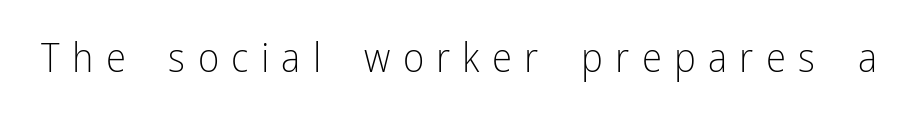
Quick note: underline off. This rendering widens character spacing well past its baseline value. A typesetter would mark this as roman, not italic. The rendering uses natural spacing where letterforms have individual widths. The characters display no serif detailing; their extremities are plain. Compared with a typical body face, this is equally light or lighter still.
